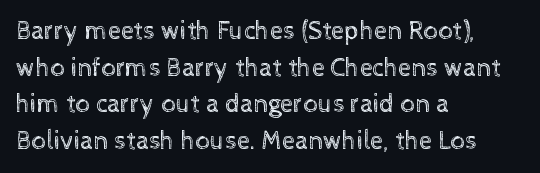
{"italic": "no", "bold": "no", "underline": "no", "align": "left", "line_spacing": "normal", "line_spacing_ratio": 1.41, "letter_spacing": "normal", "letter_spacing_em": 0.0, "glyph_px": 26}
